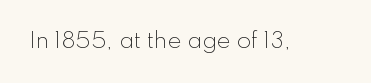
The image shows 21 px text type, upright; set normal letter spacing, not underlined.
